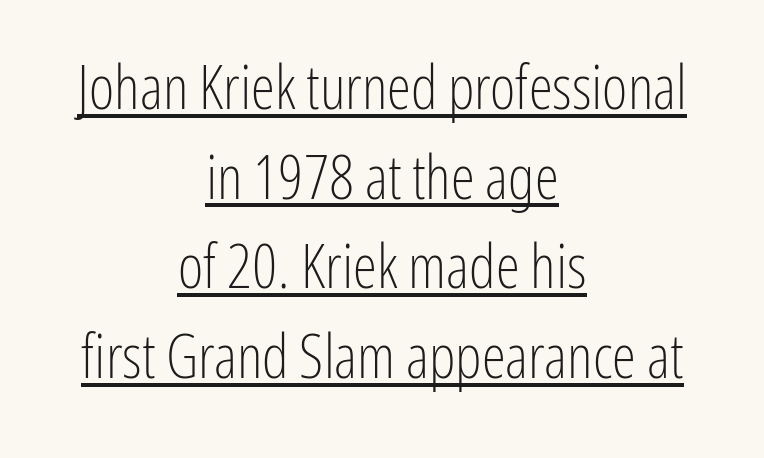
Here the designer chose a conventional face with non-uniform glyph widths. Posture: upright roman. Underline: present. Weight class: somewhere from thin through regular. The setting favours the middle, as headings and verse often do.
